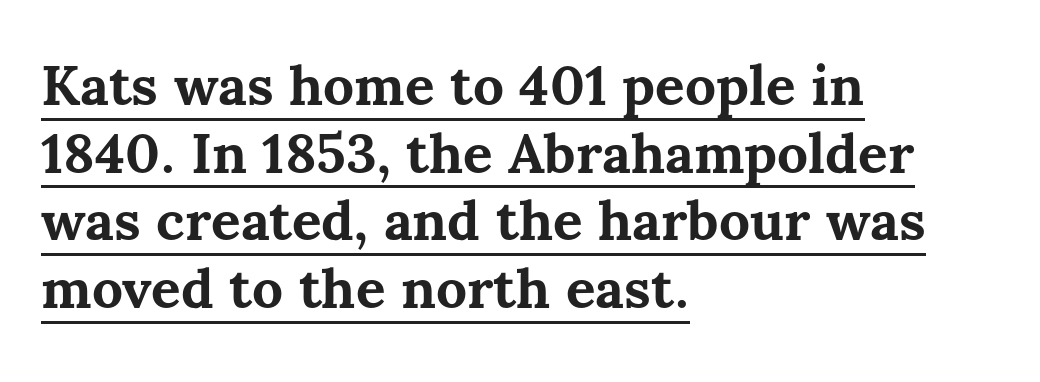
{"italic": "no", "bold": "yes", "weight": "bold", "width": "normal", "stroke_contrast": "medium", "x_height": "medium", "monospaced": "no", "underline": "yes", "align": "left", "line_spacing_ratio": 1.23, "letter_spacing": "normal", "letter_spacing_em": 0.0, "glyph_px": 55}
